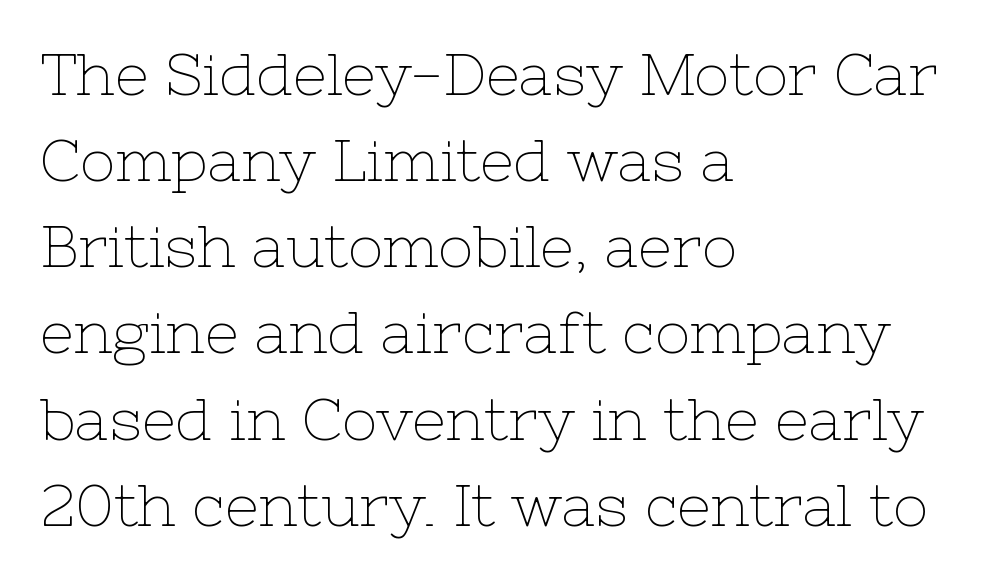
The image shows 59 px thin serif type, upright; set left-aligned, normal line spacing (1.46x), normal letter spacing, not underlined; low stroke contrast and a medium x-height.
